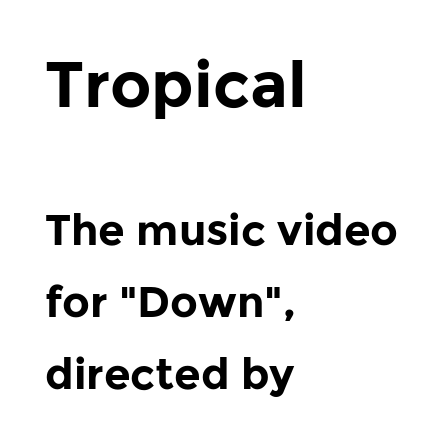
{"serif": "no", "italic": "no", "bold": "yes", "weight": "bold", "width": "normal", "stroke_contrast": "low", "x_height": "medium", "monospaced": "no", "underline": "no", "align": "left", "line_spacing": "normal", "line_spacing_ratio": 1.67, "letter_spacing": "normal", "letter_spacing_em": 0.0, "larger_block": "first", "size_ratio": 1.49, "glyph_px": 64}
